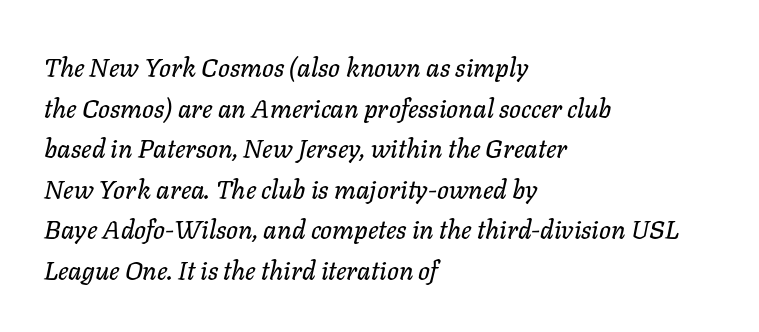
{"italic": "yes", "lean": "right", "slant_degrees": 11, "underline": "no", "align": "left", "line_spacing": "normal", "line_spacing_ratio": 1.56, "letter_spacing": "normal", "letter_spacing_em": 0.0, "glyph_px": 26}
